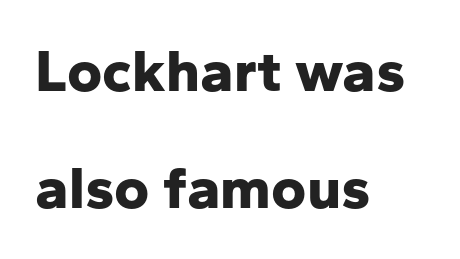
The image shows 60 px bold sans-serif type, upright; set left-aligned, loose line spacing (1.95x), normal letter spacing, not underlined; low stroke contrast and a medium x-height.
